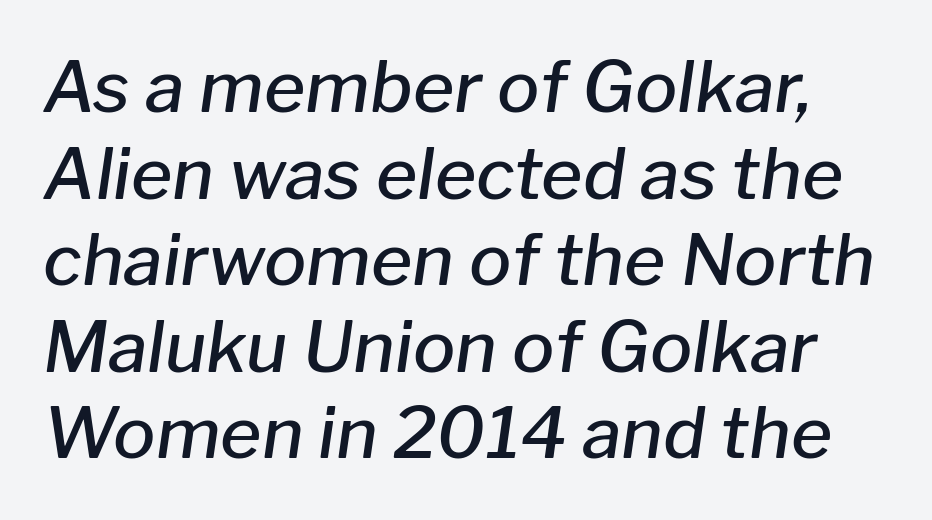
The passage shown is semibold, sitting just below true bold. Slanted lettering throughout. The letters advance in unequal steps, a hallmark of proportional type. Descenders hang freely into open space.
